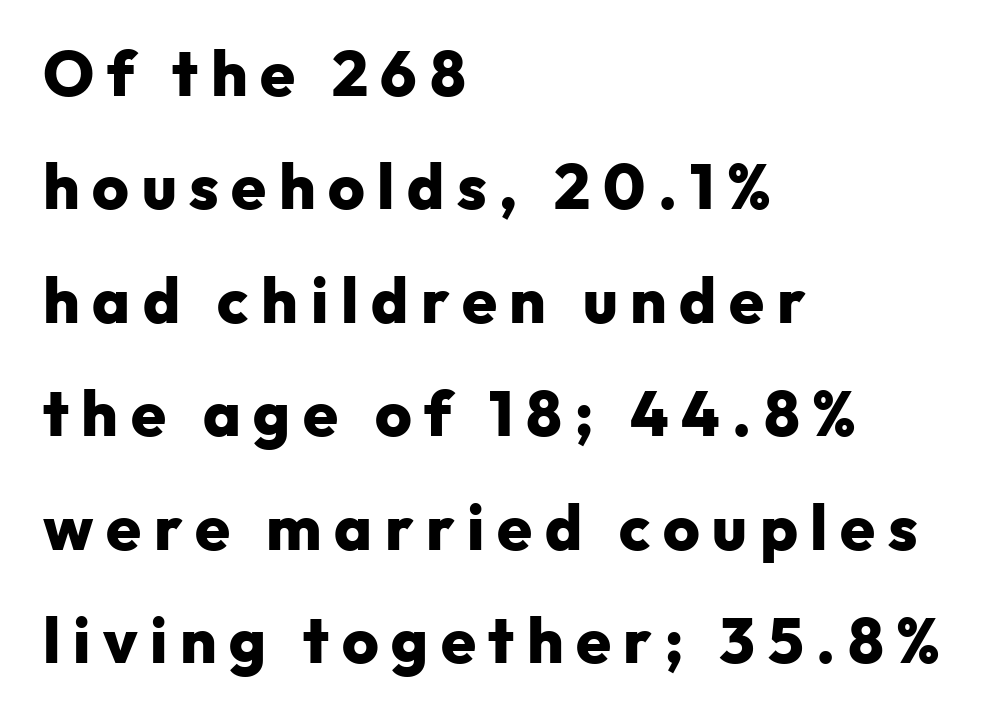
Q: Is the text bold? A: Yes.
Q: Is the text italic (slanted)? A: No, it is upright.
Q: Is the typeface a serif or a sans-serif typeface? A: Sans-serif.
Q: Is the text underlined? A: No.
Q: How is the paragraph aligned? A: Left-aligned.
Q: Is the spacing between letters normal or unusually wide? A: Unusually wide.
Q: Width (condensed, normal, or wide)? A: Normal.
Q: Stroke contrast? A: Low.
Q: x-height? A: Medium.
Q: Monospaced? A: No.
